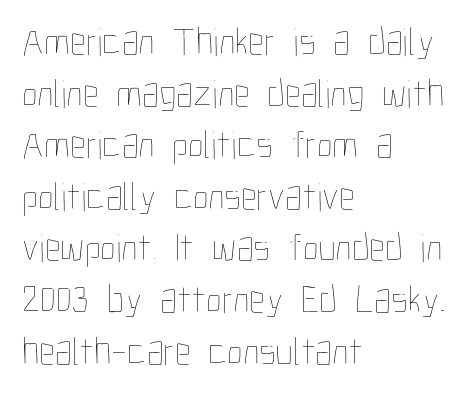
{"italic": "no", "bold": "no", "weight": "thin", "width": "condensed", "stroke_contrast": "low", "x_height": "medium", "monospaced": "no", "underline": "no", "align": "left", "line_spacing": "normal", "line_spacing_ratio": 1.29, "letter_spacing": "normal", "letter_spacing_em": 0.0, "glyph_px": 40}
